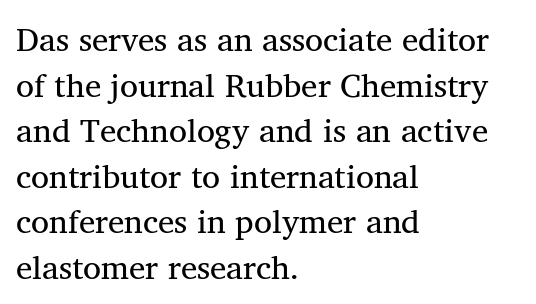
{"serif": "yes", "italic": "no", "bold": "no", "weight": "regular", "width": "normal", "stroke_contrast": "medium", "x_height": "medium", "monospaced": "no", "underline": "no", "align": "left", "line_spacing": "normal", "line_spacing_ratio": 1.38, "letter_spacing": "normal", "letter_spacing_em": 0.0, "glyph_px": 33}
